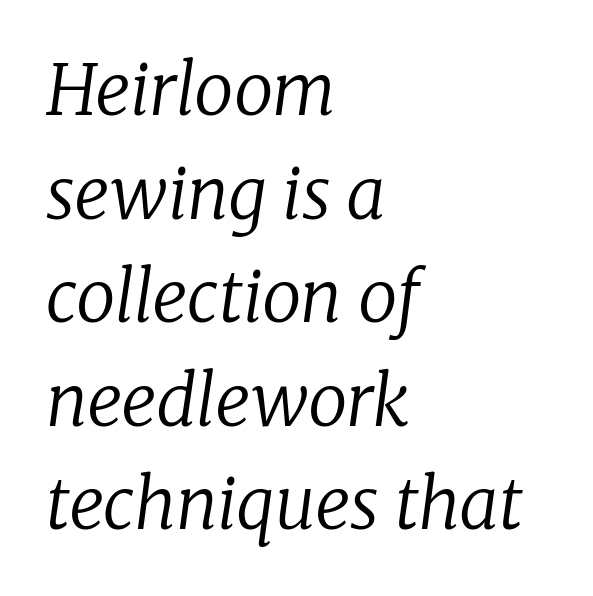
{"serif": "yes", "italic": "yes", "lean": "right", "slant_degrees": 8, "bold": "no", "weight": "regular", "width": "normal", "stroke_contrast": "low", "x_height": "medium", "monospaced": "no", "underline": "no", "align": "left", "line_spacing": "normal", "line_spacing_ratio": 1.48, "letter_spacing": "normal", "letter_spacing_em": 0.0, "glyph_px": 70}
